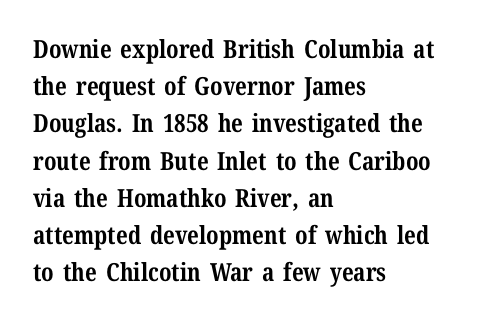
The image shows 25 px bold type, upright; set left-aligned, normal line spacing (1.49x), normal letter spacing, not underlined.
